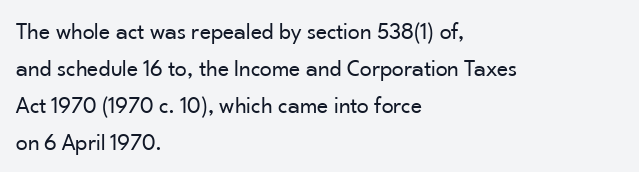
Q: Is the text bold? A: No.
Q: Is the text italic (slanted)? A: No, it is upright.
Q: Is the text underlined? A: No.
Q: How is the paragraph aligned? A: Left-aligned.
Q: Is the spacing between letters normal or unusually wide? A: Normal.
Q: Is the spacing between lines tight, normal or loose? A: Normal.
